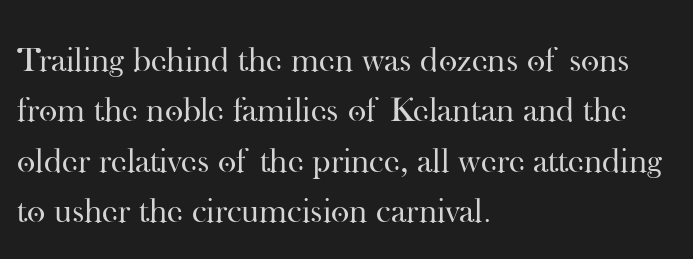
Q: Is the text bold? A: No.
Q: Is the text italic (slanted)? A: No, it is upright.
Q: Is the typeface a serif or a sans-serif typeface? A: Serif.
Q: Is the text underlined? A: No.
Q: How is the paragraph aligned? A: Left-aligned.
Q: Is the spacing between letters normal or unusually wide? A: Normal.
Q: Is the spacing between lines tight, normal or loose? A: Normal.
Q: Width (condensed, normal, or wide)? A: Normal.
Q: Stroke contrast? A: High.
Q: x-height? A: Small.
Q: Monospaced? A: No.
